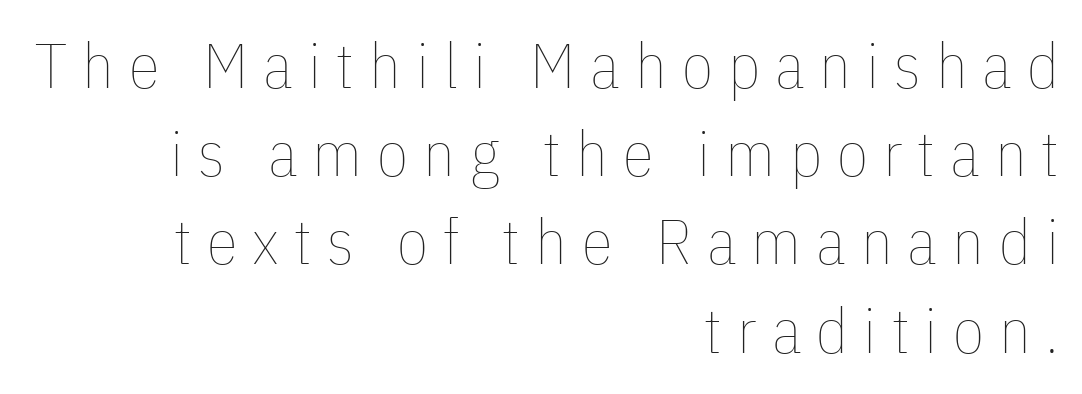
{"italic": "no", "bold": "no", "weight": "thin", "width": "condensed", "stroke_contrast": "low", "x_height": "medium", "monospaced": "no", "underline": "no", "align": "right", "line_spacing": "normal", "line_spacing_ratio": 1.4, "letter_spacing": "wide", "letter_spacing_em": 0.24, "glyph_px": 63}
